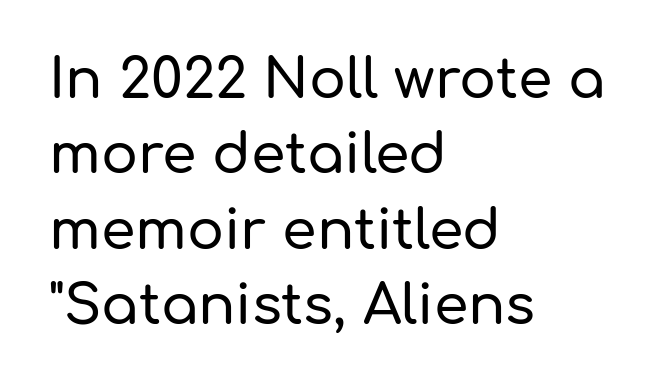
Is this a fixed-width face? No — the glyphs have proportional, varying widths. The gap between lines stays unmarked. Nobody touched the tracking dial on this one. The characters display no serif detailing; their extremities are plain. Every stem runs plumb, perpendicular to the baseline.
